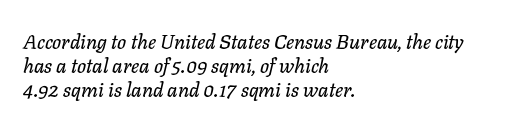
Q: Is the text italic (slanted)? A: Yes, it leans right by about 11 degrees.
Q: Is the text underlined? A: No.
Q: How is the paragraph aligned? A: Left-aligned.
Q: Is the spacing between letters normal or unusually wide? A: Normal.
